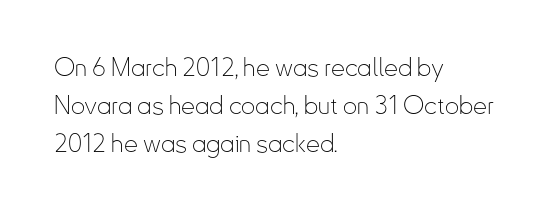
Q: Is the text bold? A: No.
Q: Is the text italic (slanted)? A: No, it is upright.
Q: Is the text underlined? A: No.
Q: How is the paragraph aligned? A: Left-aligned.
Q: Is the spacing between letters normal or unusually wide? A: Normal.
Q: Is the spacing between lines tight, normal or loose? A: Normal.
